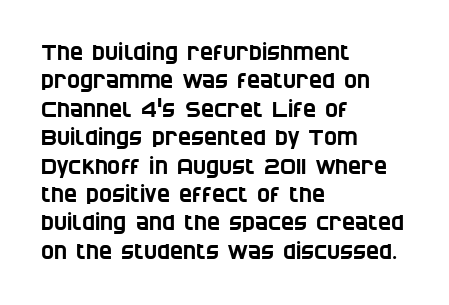
{"underline": "no", "align": "left", "line_spacing": "normal", "line_spacing_ratio": 1.29, "letter_spacing": "normal", "letter_spacing_em": 0.0, "glyph_px": 22}
